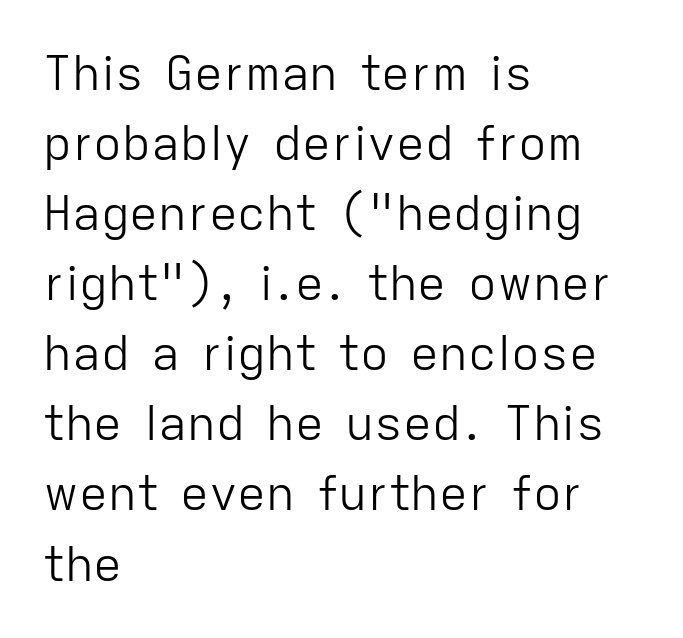
The image shows 48 px light sans-serif type, upright; set left-aligned, normal line spacing (1.46x), normal letter spacing, not underlined; low stroke contrast and a medium x-height.
